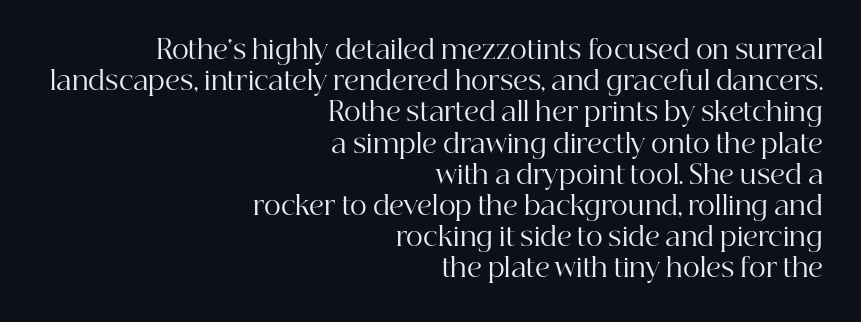
The image shows 26 px text type, upright; set right-aligned, line spacing 1.2x, normal letter spacing, not underlined.
